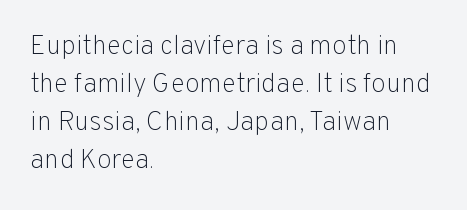
The image shows 27 px text type, upright; set left-aligned, normal line spacing (1.41x), normal letter spacing, not underlined.
